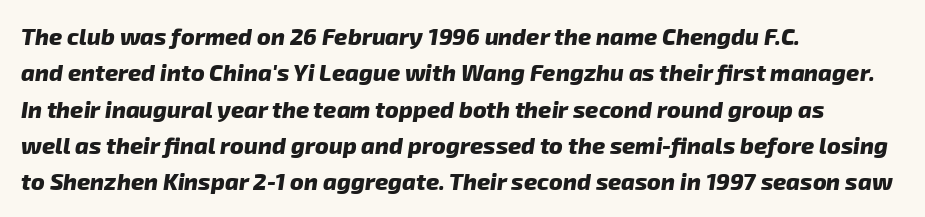
The rendering uses a bold face; every stroke is thick and dark. Nothing unusual about the tracking: characters are spaced as the font intends. In CSS terms this would be text-align: left. The vertical gap from one line to the next is medium. Any mark beneath the type? The region is blank.
